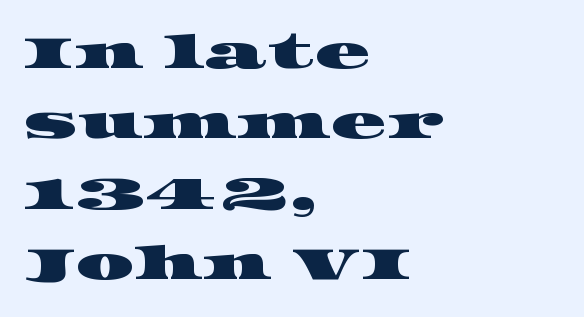
The image shows 46 px wide serif type; set left-aligned, normal line spacing (1.53x), normal letter spacing, not underlined; high stroke contrast and a large x-height.
